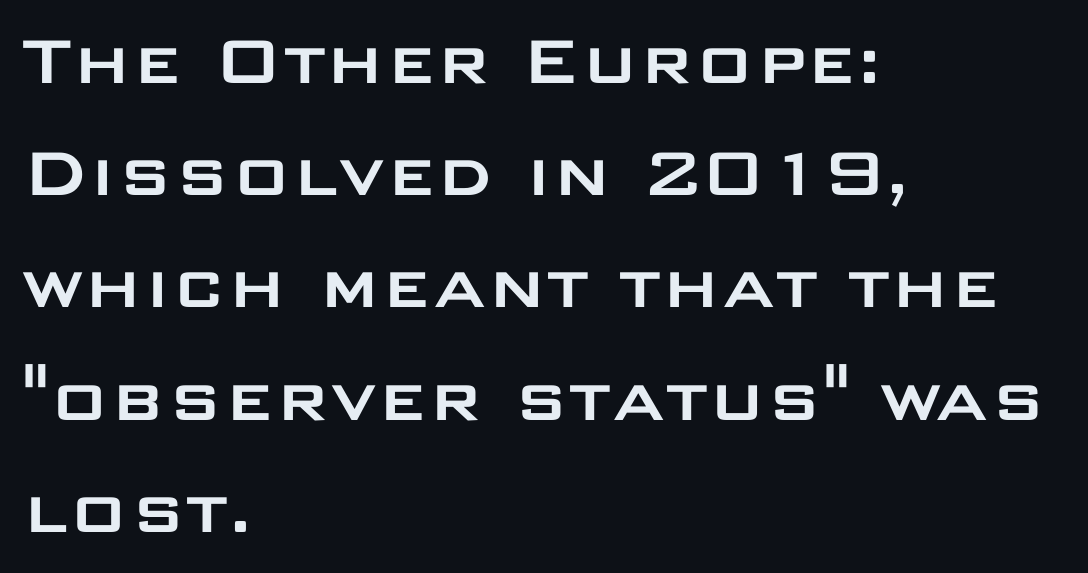
How would I describe the line gaps? Plain and ordinary. The font's upright variant was chosen for this text. Lines of text with bare space underneath. Typographically, this falls in the sans-serif category. The passage is arranged the way most books set body copy — flush left. These lines keep a tight, regular rhythm from letter to letter.
